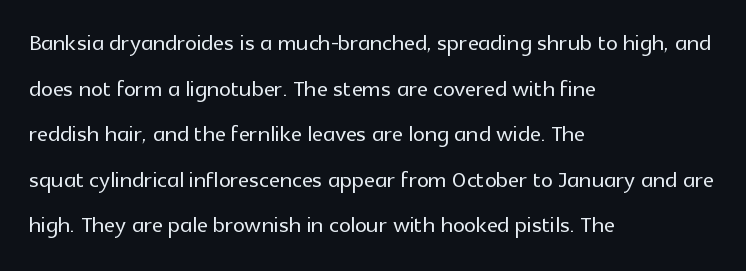
The image shows 30 px sans-serif type, upright; set left-aligned, normal line spacing (1.52x), normal letter spacing, not underlined; a medium x-height.
